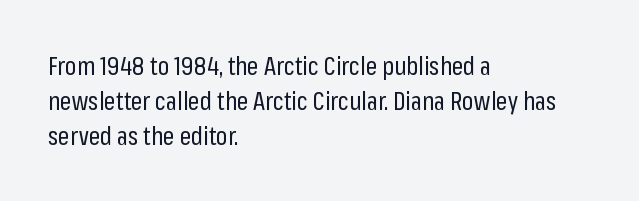
{"italic": "no", "bold": "no", "underline": "no", "align": "left", "line_spacing": "normal", "line_spacing_ratio": 1.4, "letter_spacing": "normal", "letter_spacing_em": 0.0, "glyph_px": 25}
